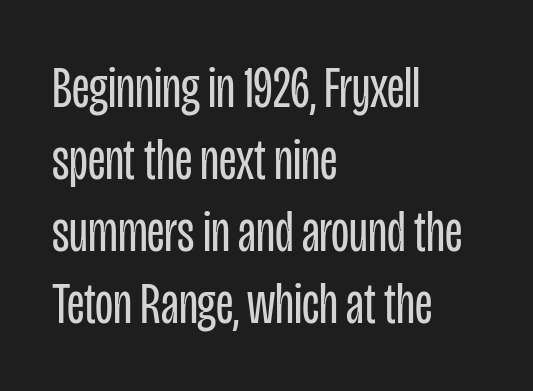
Q: Is the text bold? A: No.
Q: Is the text italic (slanted)? A: No, it is upright.
Q: Is the typeface a serif or a sans-serif typeface? A: Sans-serif.
Q: Is the text underlined? A: No.
Q: How is the paragraph aligned? A: Left-aligned.
Q: Is the spacing between letters normal or unusually wide? A: Normal.
Q: Width (condensed, normal, or wide)? A: Condensed.
Q: Stroke contrast? A: Low.
Q: x-height? A: Large.
Q: Monospaced? A: No.
